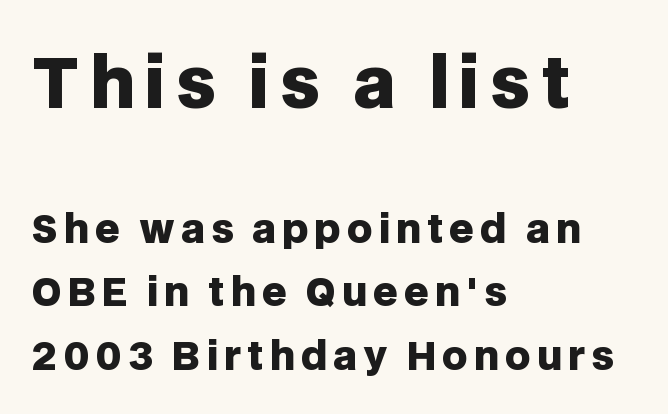
The face used here is proportionally spaced, like ordinary book or web type. The letters stand straight up with perfectly vertical stems. Casual observation: everything's shoved over to the left. Typesetter's note — upper block bumped up in size, lower block left smaller. Chunky letters — that's bold for sure. Compared with typical paragraphs, the rows here are spaced about the same.
